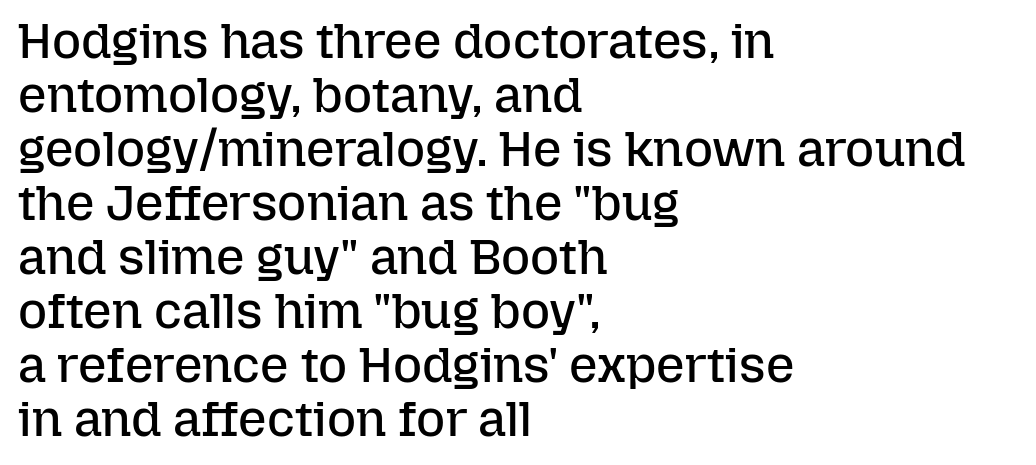
{"italic": "no", "bold": "no", "weight": "regular", "width": "normal", "stroke_contrast": "low", "x_height": "medium", "monospaced": "no", "underline": "no", "align": "left", "line_spacing": "tight", "line_spacing_ratio": 1.08, "letter_spacing": "normal", "letter_spacing_em": 0.0, "glyph_px": 50}
